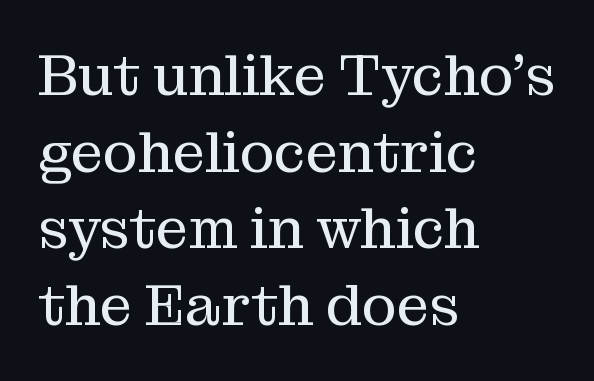
{"serif": "yes", "italic": "no", "bold": "no", "weight": "regular", "width": "normal", "stroke_contrast": "medium", "x_height": "medium", "monospaced": "no", "underline": "no", "align": "left", "line_spacing": "normal", "line_spacing_ratio": 1.32, "letter_spacing": "normal", "letter_spacing_em": 0.0, "glyph_px": 58}
